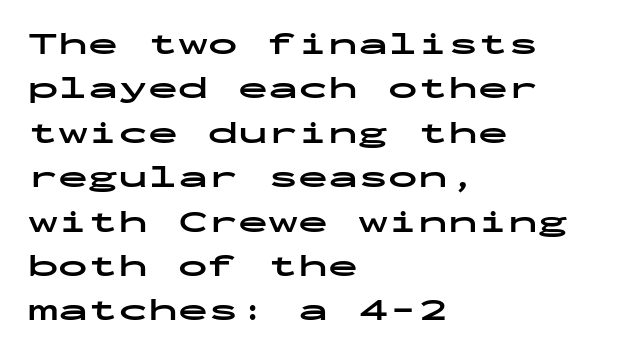
{"serif": "no", "italic": "no", "bold": "yes", "weight": "bold", "width": "wide", "stroke_contrast": "low", "x_height": "medium", "monospaced": "yes", "underline": "no", "align": "left", "line_spacing": "normal", "line_spacing_ratio": 1.48, "letter_spacing": "normal", "letter_spacing_em": 0.0, "glyph_px": 30}
